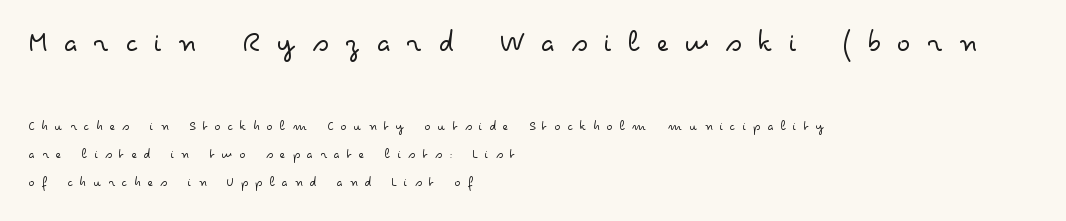
Q: Is the text bold? A: No.
Q: Is the text italic (slanted)? A: No, it is upright.
Q: Is the typeface a serif or a sans-serif typeface? A: Sans-serif.
Q: Is the text underlined? A: No.
Q: How is the paragraph aligned? A: Left-aligned.
Q: Is the spacing between letters normal or unusually wide? A: Unusually wide.
Q: Is the spacing between lines tight, normal or loose? A: Loose.
Q: Which block of text is set in a larger size, the first (top) or the second (bottom)? A: The first (top) one.
Q: Width (condensed, normal, or wide)? A: Wide.
Q: Stroke contrast? A: Low.
Q: x-height? A: Small.
Q: Monospaced? A: No.
